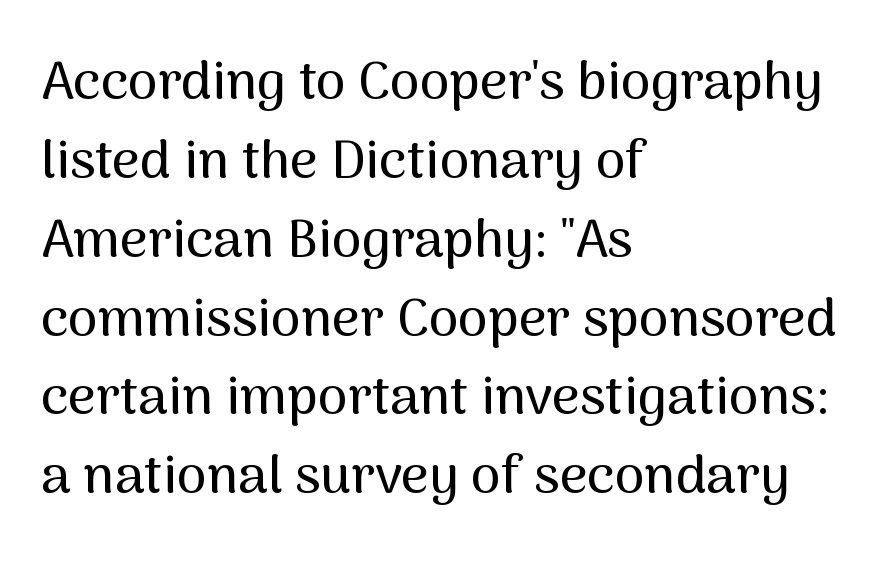
The setting favours the left margin, as ordinary paragraphs usually do. A roman cut, with each character standing at attention. Default kerning and tracking; the words read as compact shapes. Nothing sits at the stroke ends, so this counts as sans-serif. The rendering uses natural spacing where letterforms have individual widths.
